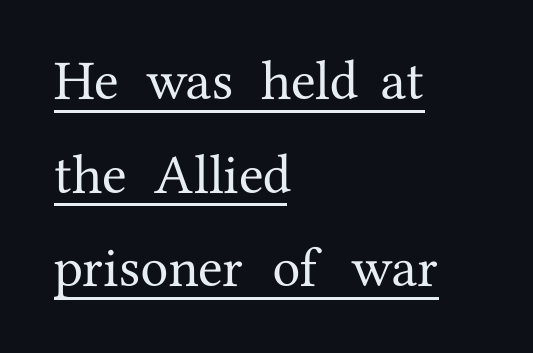
{"serif": "yes", "italic": "no", "width": "normal", "stroke_contrast": "medium", "x_height": "medium", "monospaced": "no", "underline": "yes", "align": "left", "line_spacing": "normal", "line_spacing_ratio": 1.67, "letter_spacing": "normal", "letter_spacing_em": 0.0, "glyph_px": 56}
